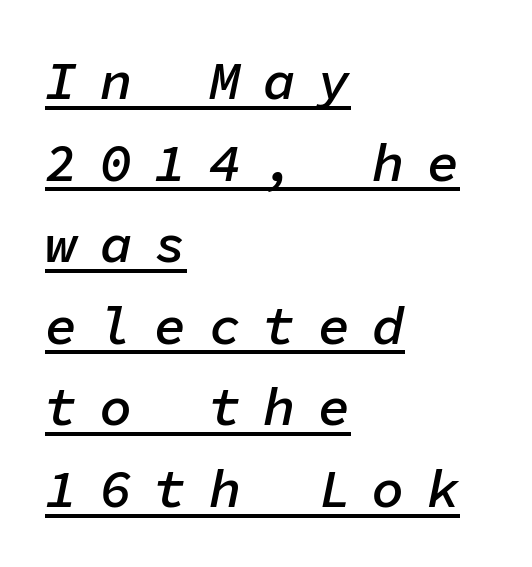
{"italic": "yes", "lean": "right", "slant_degrees": 11, "bold": "semi", "weight": "semibold", "width": "normal", "stroke_contrast": "low", "x_height": "medium", "monospaced": "yes", "underline": "yes", "align": "left", "line_spacing": "normal", "line_spacing_ratio": 1.51, "letter_spacing": "wide", "letter_spacing_em": 0.41, "glyph_px": 54}
